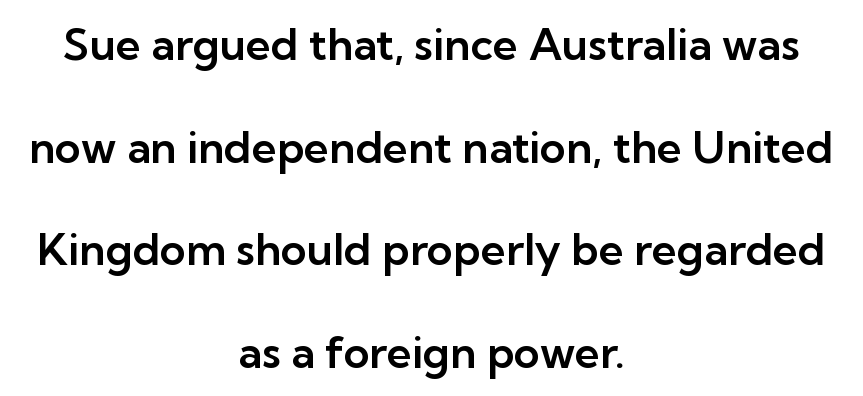
{"serif": "no", "italic": "no", "width": "normal", "stroke_contrast": "low", "x_height": "medium", "monospaced": "no", "underline": "no", "align": "center", "line_spacing": "loose", "line_spacing_ratio": 2.33, "letter_spacing": "normal", "letter_spacing_em": 0.0, "glyph_px": 44}
